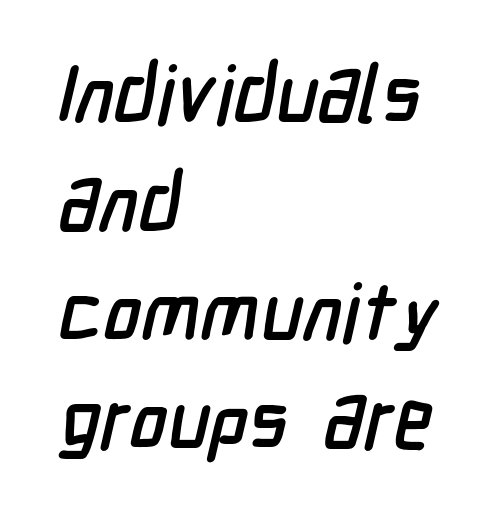
The image shows 80 px condensed sans-serif type; set left-aligned, normal line spacing (1.36x), normal letter spacing, not underlined; low stroke contrast and a medium x-height.
